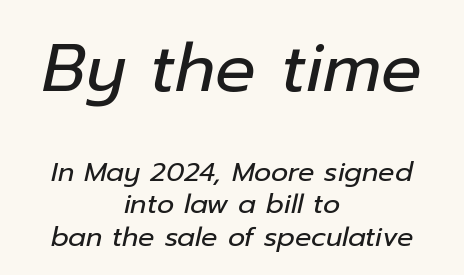
The image shows 67 px regular-weight type, italic (leaning right); set centered, line spacing 1.2x, normal letter spacing, not underlined; the first (top) block is 2.48x larger; low stroke contrast and a medium x-height.
